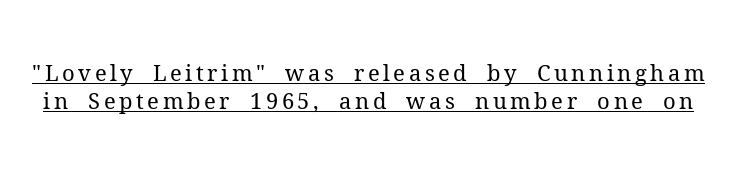
{"italic": "no", "bold": "no", "underline": "yes", "line_spacing": "normal", "line_spacing_ratio": 1.28, "glyph_px": 22}
